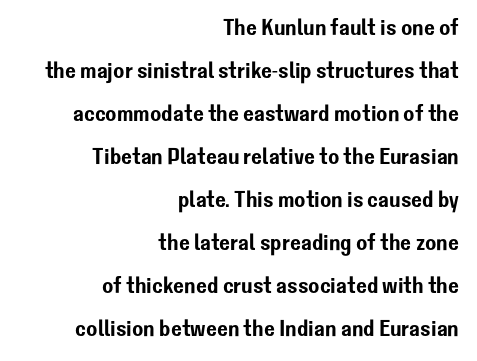
Q: Is the text italic (slanted)? A: No, it is upright.
Q: Is the text underlined? A: No.
Q: How is the paragraph aligned? A: Right-aligned.
Q: Is the spacing between letters normal or unusually wide? A: Normal.
